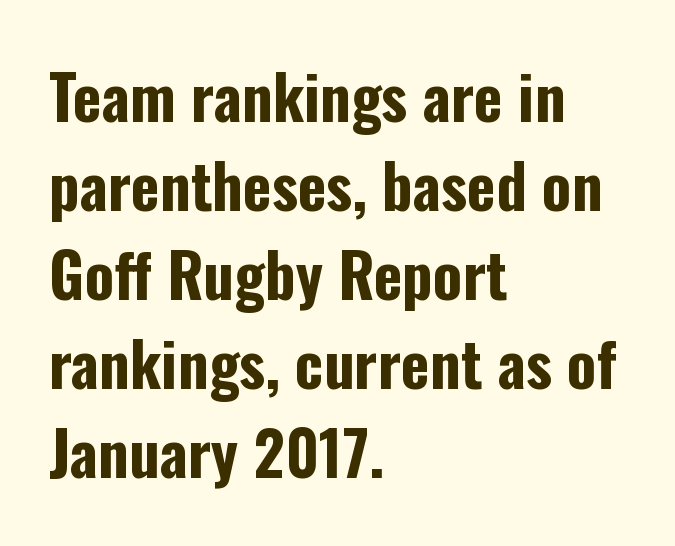
Q: Is the text bold? A: Yes.
Q: Is the text italic (slanted)? A: No, it is upright.
Q: Is the typeface a serif or a sans-serif typeface? A: Sans-serif.
Q: Is the text underlined? A: No.
Q: How is the paragraph aligned? A: Left-aligned.
Q: Is the spacing between letters normal or unusually wide? A: Normal.
Q: Is the spacing between lines tight, normal or loose? A: Normal.
Q: Width (condensed, normal, or wide)? A: Condensed.
Q: Stroke contrast? A: Low.
Q: x-height? A: Medium.
Q: Monospaced? A: No.
